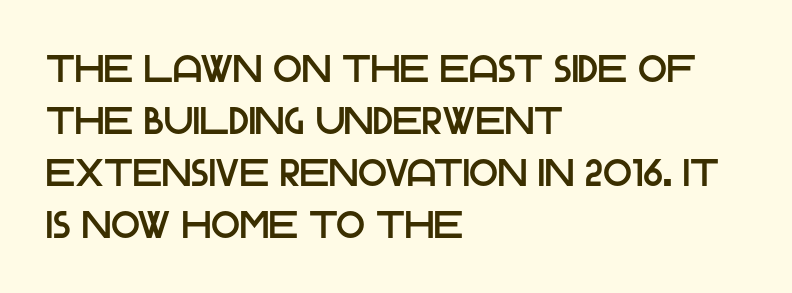
{"serif": "no", "italic": "no", "width": "normal", "stroke_contrast": "low", "x_height": "large", "monospaced": "no", "underline": "no", "align": "left", "line_spacing": "normal", "line_spacing_ratio": 1.37, "letter_spacing": "normal", "letter_spacing_em": 0.0, "glyph_px": 38}
